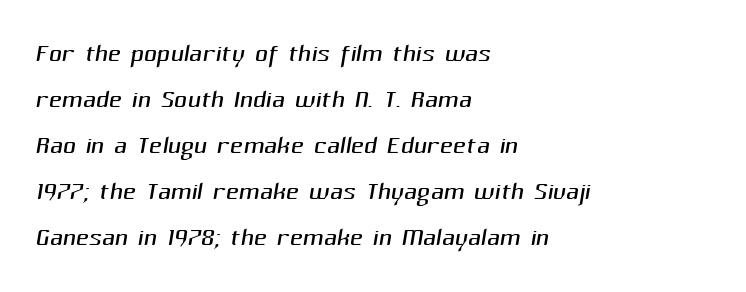
The image shows 36 px light sans-serif type; set left-aligned, normal line spacing (1.28x), normal letter spacing, not underlined; medium stroke contrast and a medium x-height.
